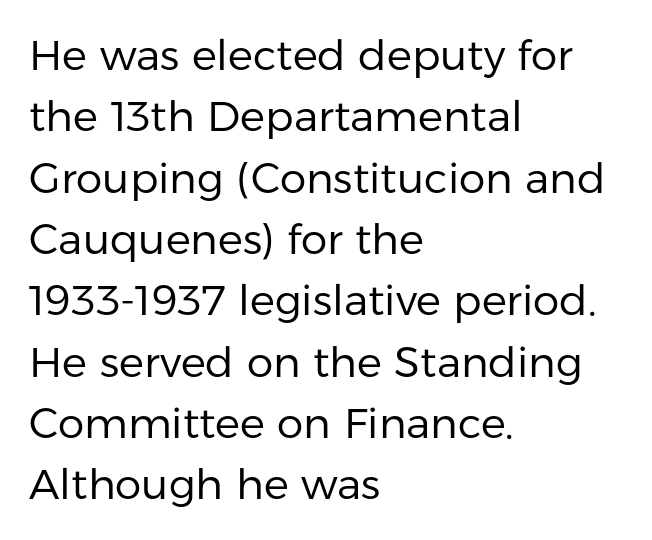
Q: Is the text bold? A: No.
Q: Is the text italic (slanted)? A: No, it is upright.
Q: Is the typeface a serif or a sans-serif typeface? A: Sans-serif.
Q: Is the text underlined? A: No.
Q: How is the paragraph aligned? A: Left-aligned.
Q: Is the spacing between letters normal or unusually wide? A: Normal.
Q: Is the spacing between lines tight, normal or loose? A: Normal.
Q: Width (condensed, normal, or wide)? A: Normal.
Q: Stroke contrast? A: Low.
Q: x-height? A: Medium.
Q: Monospaced? A: No.
